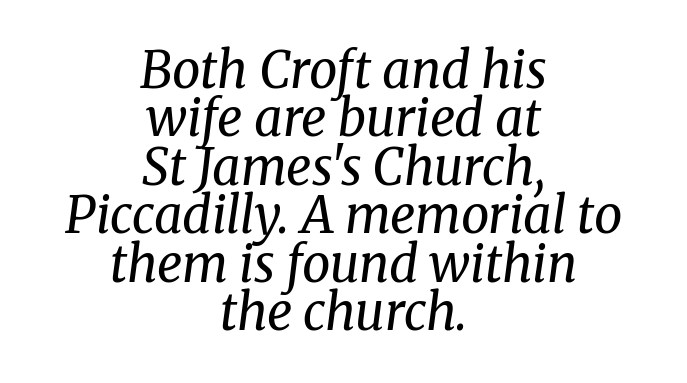
Serifs: yes, visible at the terminals of the letterforms. Does the leading feel generous? Not at all — it's pinched. When letters slant like this, we call the style italic. Do the characters align in a grid? No, the font is proportional.
